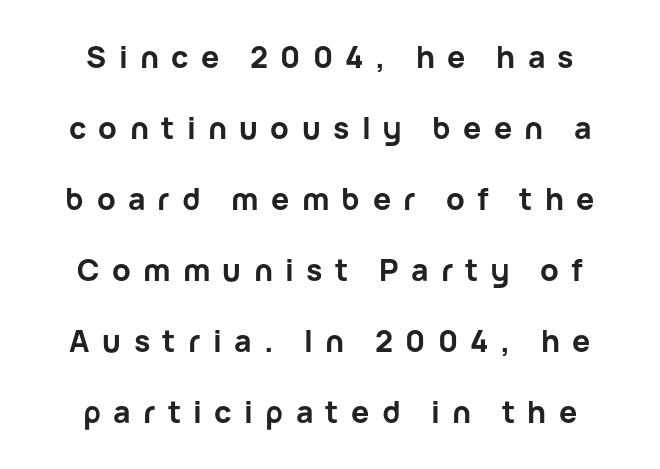
{"serif": "no", "italic": "no", "bold": "yes", "weight": "bold", "width": "normal", "stroke_contrast": "low", "x_height": "medium", "monospaced": "no", "underline": "no", "align": "center", "line_spacing": "loose", "line_spacing_ratio": 2.37, "letter_spacing": "wide", "letter_spacing_em": 0.41, "glyph_px": 30}
